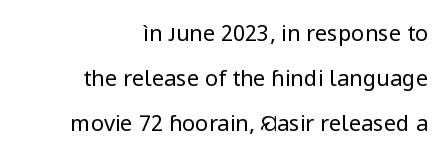
Standard letterfit; no display-style spreading of the glyphs. The weight would be labelled regular, book, light, or lighter still. The compositor pushed each line to the right boundary. No italicization has been applied; the sample stays upright. Unmarked baselines from the first word to the last. Does the leading feel generous? Absolutely, it's lavish.
